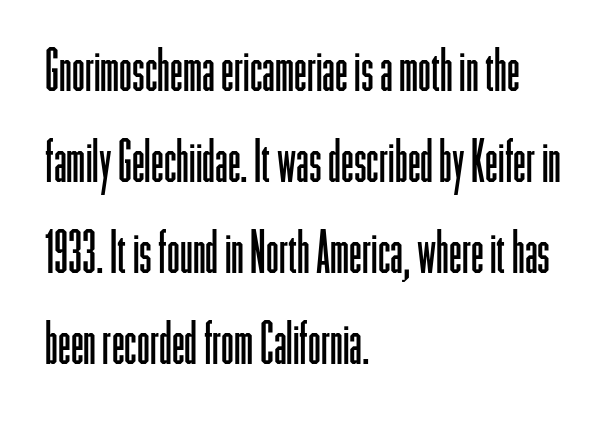
Q: Is the text bold? A: No.
Q: Is the text italic (slanted)? A: No, it is upright.
Q: Is the typeface a serif or a sans-serif typeface? A: Sans-serif.
Q: Is the text underlined? A: No.
Q: How is the paragraph aligned? A: Left-aligned.
Q: Is the spacing between letters normal or unusually wide? A: Normal.
Q: Is the spacing between lines tight, normal or loose? A: Normal.
Q: Width (condensed, normal, or wide)? A: Condensed.
Q: Stroke contrast? A: Low.
Q: x-height? A: Medium.
Q: Monospaced? A: No.
